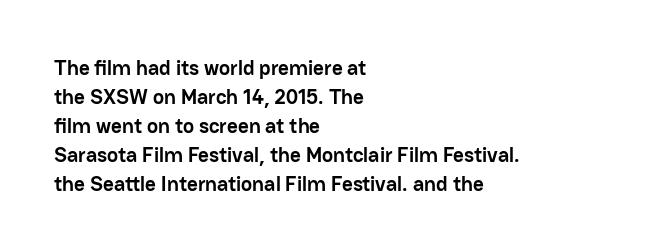
The lines are quadded left. These lines keep a tight, regular rhythm from letter to letter. The gap between lines stays unmarked. It's the straight-up-and-down kind of type. The rendering uses a moderate line-height, typical for paragraphs. Pretty heavy lettering here — definitely bold.
